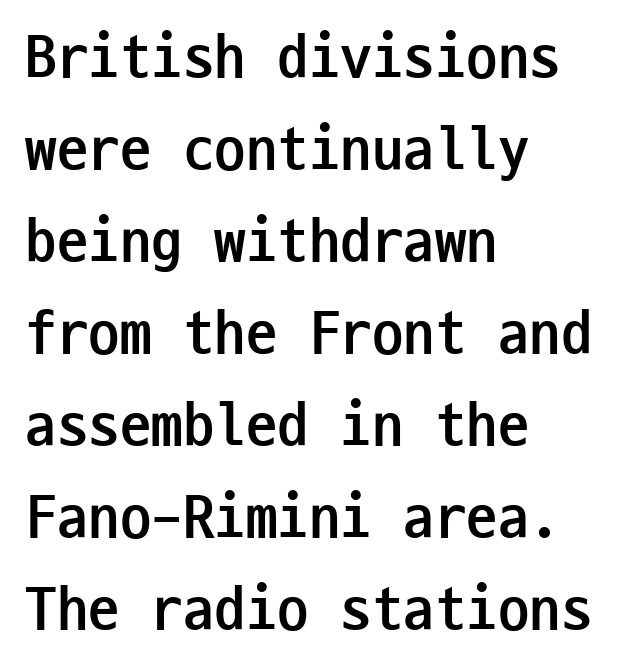
One-word summary of the alignment: left. Rendered with straight, roman letterforms. Summary of vertical rhythm: regular, with standard interline spacing. How heavy is the stroke? Heavy — this is a bold. Plain, unruled lines of type.
